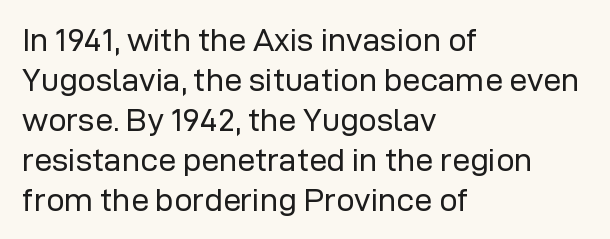
You could call the tracking neutral — neither tight nor loose. A sans-serif font was chosen for this passage. On a weight scale, this lands at 450 or below. Leading matches the norm, producing a regular column. Vertical strokes here are truly vertical. This sample has the flowing, uneven cadence of proportional lettering.
